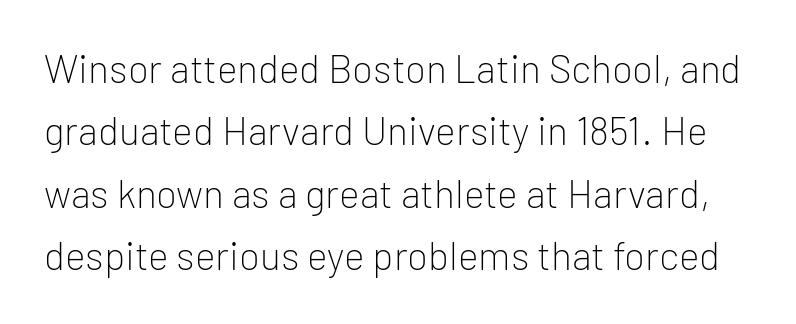
The image shows 39 px light sans-serif type, upright; set normal line spacing (1.6x), normal letter spacing, not underlined; low stroke contrast and a medium x-height.
